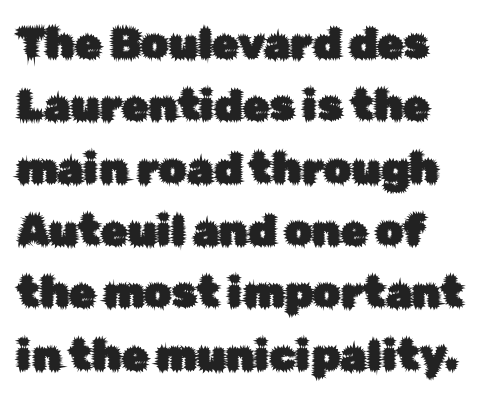
Q: Is the text italic (slanted)? A: No, it is upright.
Q: Is the typeface a serif or a sans-serif typeface? A: Sans-serif.
Q: Is the text underlined? A: No.
Q: How is the paragraph aligned? A: Left-aligned.
Q: Is the spacing between letters normal or unusually wide? A: Normal.
Q: Is the spacing between lines tight, normal or loose? A: Normal.
Q: Width (condensed, normal, or wide)? A: Normal.
Q: Stroke contrast? A: Low.
Q: x-height? A: Medium.
Q: Monospaced? A: No.
